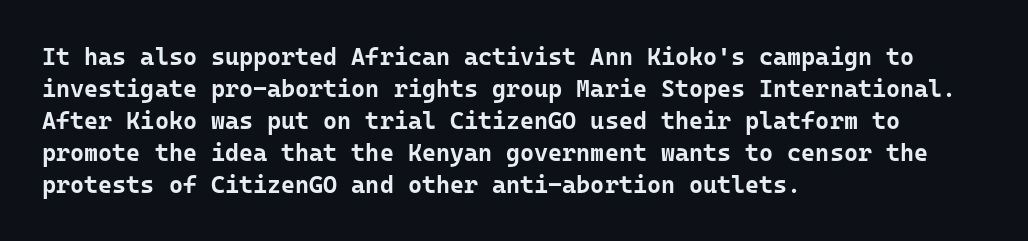
Q: Is the text bold? A: Yes.
Q: Is the text italic (slanted)? A: No, it is upright.
Q: Is the text underlined? A: No.
Q: How is the paragraph aligned? A: Left-aligned.
Q: Is the spacing between letters normal or unusually wide? A: Normal.
Q: Is the spacing between lines tight, normal or loose? A: Normal.
